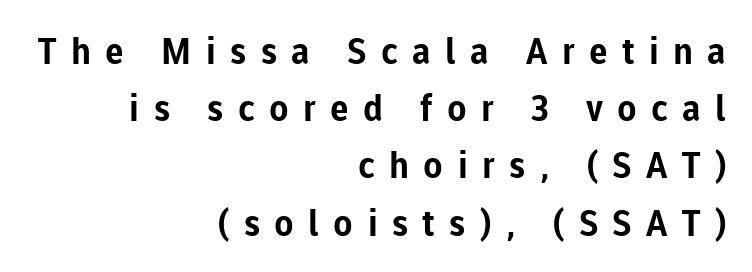
Q: Is the text bold? A: Yes.
Q: Is the text italic (slanted)? A: No, it is upright.
Q: Is the typeface a serif or a sans-serif typeface? A: Sans-serif.
Q: Is the text underlined? A: No.
Q: How is the paragraph aligned? A: Right-aligned.
Q: Is the spacing between letters normal or unusually wide? A: Unusually wide.
Q: Is the spacing between lines tight, normal or loose? A: Normal.
Q: Width (condensed, normal, or wide)? A: Normal.
Q: Stroke contrast? A: Low.
Q: x-height? A: Medium.
Q: Monospaced? A: No.
